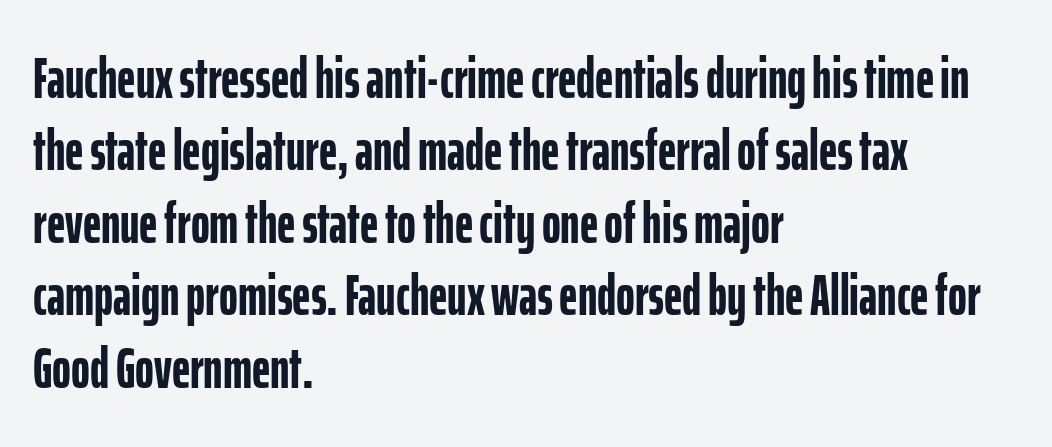
Unmarked baselines from the first word to the last. The letters stand upright; this is a roman face. Does the type have serifs? No, each stem ends abruptly. A full-strength bold gives these letters their thick strokes.
